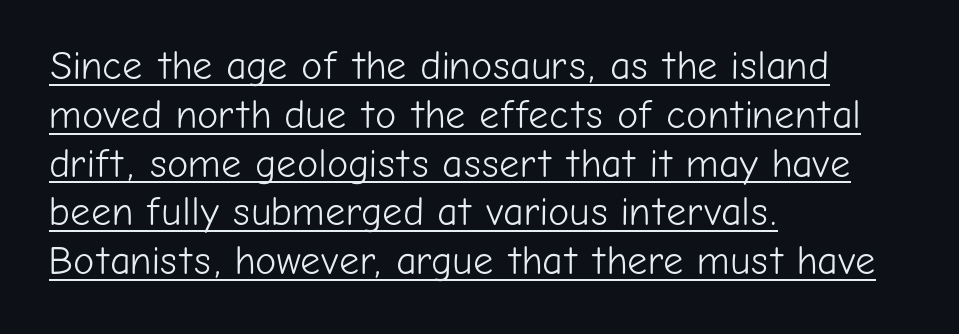
Q: Is the text bold? A: No.
Q: Is the text italic (slanted)? A: No, it is upright.
Q: Is the typeface a serif or a sans-serif typeface? A: Sans-serif.
Q: Is the text underlined? A: Yes.
Q: How is the paragraph aligned? A: Left-aligned.
Q: Is the spacing between letters normal or unusually wide? A: Normal.
Q: Width (condensed, normal, or wide)? A: Normal.
Q: Stroke contrast? A: Low.
Q: x-height? A: Medium.
Q: Monospaced? A: No.
